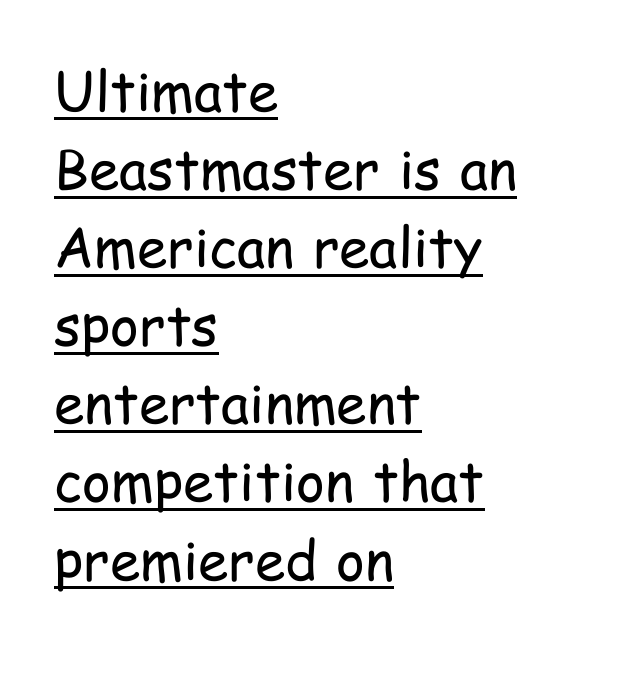
The image shows 55 px regular-weight, condensed sans-serif type, upright; set left-aligned, normal line spacing (1.42x), normal letter spacing, underlined; low stroke contrast and a medium x-height.
